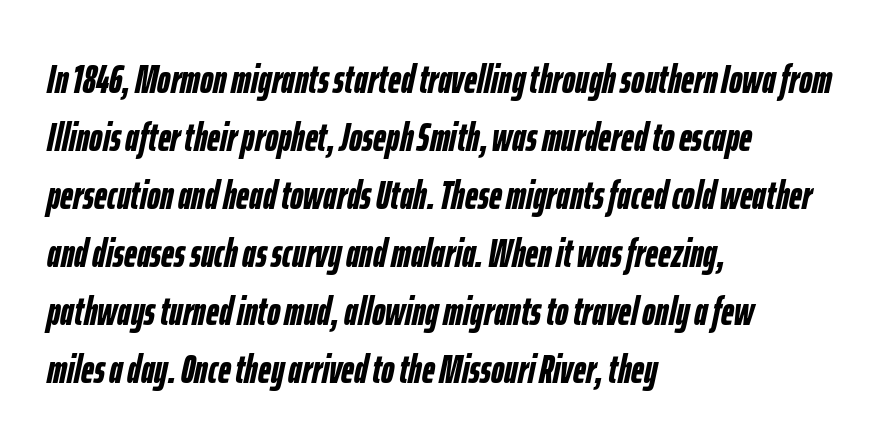
Q: Is the text bold? A: Yes.
Q: Is the text italic (slanted)? A: Yes, it leans right by about 12 degrees.
Q: Is the text underlined? A: No.
Q: How is the paragraph aligned? A: Left-aligned.
Q: Is the spacing between letters normal or unusually wide? A: Normal.
Q: Is the spacing between lines tight, normal or loose? A: Normal.
Q: Width (condensed, normal, or wide)? A: Condensed.
Q: Stroke contrast? A: Low.
Q: x-height? A: Medium.
Q: Monospaced? A: No.
